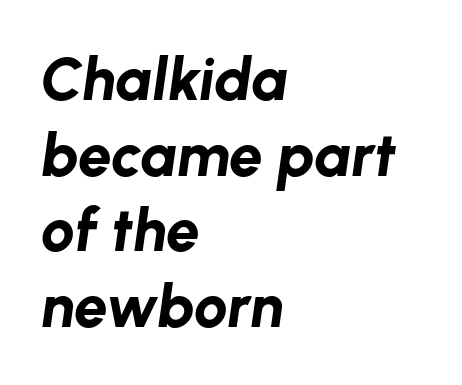
Caption: multi-line text, flush left, ragged right. There is no visible air inserted between adjacent glyphs. A typesetter would mark this as italic. This is heavy type, rendered in bold. These lines are rendered in a variable-pitch font.
